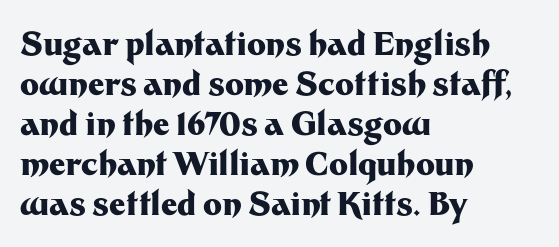
The sample has been set heavy, in full bold. Regarding leading, the lines here are spaced in the standard way. Tracking here is standard; glyphs follow each other at the usual distance. Each letter keeps its own natural width here, so spacing adapts to shape. It's the straight-up-and-down kind of type. Stroke terminals: plain, sans-serif.
